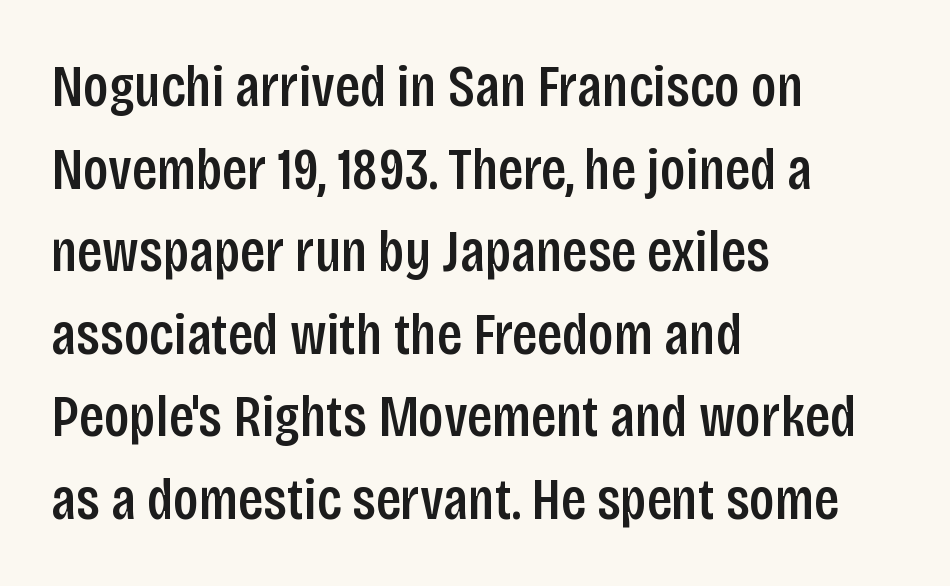
Q: Is the text bold? A: Semi-bold.
Q: Is the text italic (slanted)? A: No, it is upright.
Q: Is the typeface a serif or a sans-serif typeface? A: Sans-serif.
Q: Is the text underlined? A: No.
Q: How is the paragraph aligned? A: Left-aligned.
Q: Is the spacing between letters normal or unusually wide? A: Normal.
Q: Is the spacing between lines tight, normal or loose? A: Normal.
Q: Width (condensed, normal, or wide)? A: Condensed.
Q: Stroke contrast? A: Low.
Q: x-height? A: Large.
Q: Monospaced? A: No.
